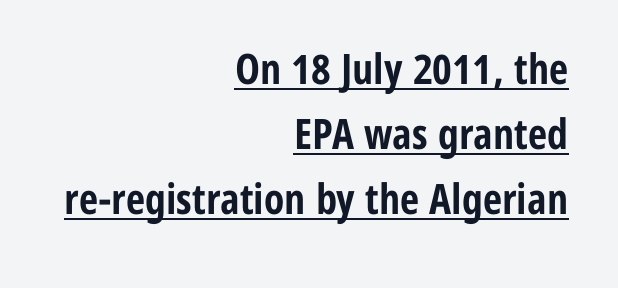
Q: Is the text bold? A: Yes.
Q: Is the text italic (slanted)? A: No, it is upright.
Q: Is the typeface a serif or a sans-serif typeface? A: Sans-serif.
Q: Is the text underlined? A: Yes.
Q: How is the paragraph aligned? A: Right-aligned.
Q: Is the spacing between letters normal or unusually wide? A: Normal.
Q: Is the spacing between lines tight, normal or loose? A: Normal.
Q: Width (condensed, normal, or wide)? A: Condensed.
Q: Stroke contrast? A: Low.
Q: x-height? A: Medium.
Q: Monospaced? A: No.
